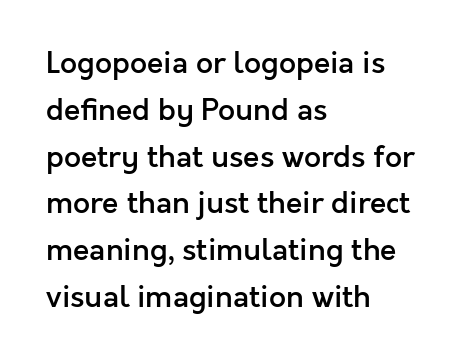
Q: Is the text bold? A: Semi-bold.
Q: Is the text italic (slanted)? A: No, it is upright.
Q: Is the typeface a serif or a sans-serif typeface? A: Sans-serif.
Q: Is the text underlined? A: No.
Q: How is the paragraph aligned? A: Left-aligned.
Q: Is the spacing between letters normal or unusually wide? A: Normal.
Q: Is the spacing between lines tight, normal or loose? A: Normal.
Q: Width (condensed, normal, or wide)? A: Normal.
Q: x-height? A: Medium.
Q: Monospaced? A: No.
